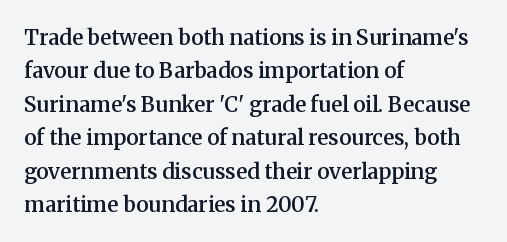
Typographic density is moderately raised because the face is semibold. Letter spacing: default. Vertically, the passage feels balanced, rows spaced as you'd expect. In terms of posture, this sample is upright. These lines stack with their left ends in a neat column.
